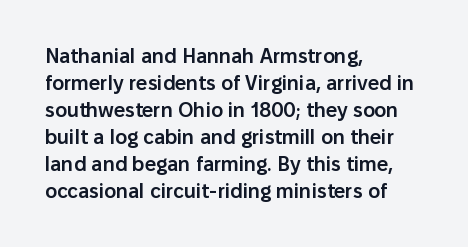
{"italic": "no", "bold": "semi", "underline": "no", "align": "left", "line_spacing": "normal", "line_spacing_ratio": 1.35, "letter_spacing": "normal", "letter_spacing_em": 0.0, "glyph_px": 20}
